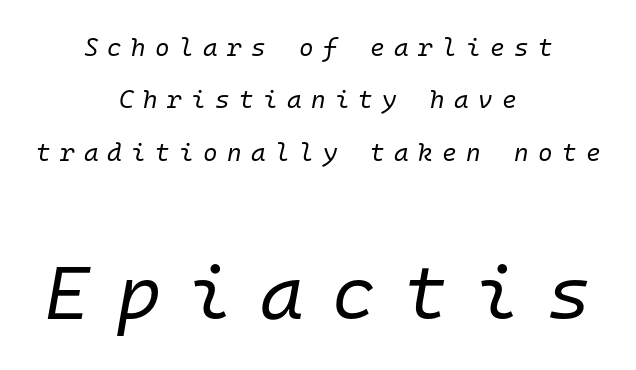
The image shows 75 px regular-weight type, italic (leaning right), monospaced; set centered, loose line spacing (2.1x), unusually wide letter spacing (+0.37 em), not underlined; the second (bottom) block is 3.0x larger; low stroke contrast and a medium x-height.
